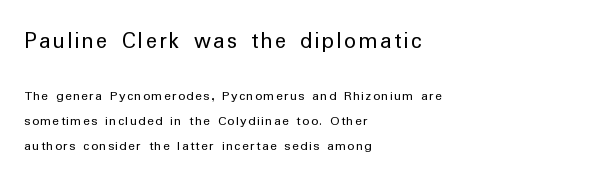
Q: Is the text bold? A: No.
Q: Is the text italic (slanted)? A: No, it is upright.
Q: Is the text underlined? A: No.
Q: How is the paragraph aligned? A: Left-aligned.
Q: Which block of text is set in a larger size, the first (top) or the second (bottom)? A: The first (top) one.
